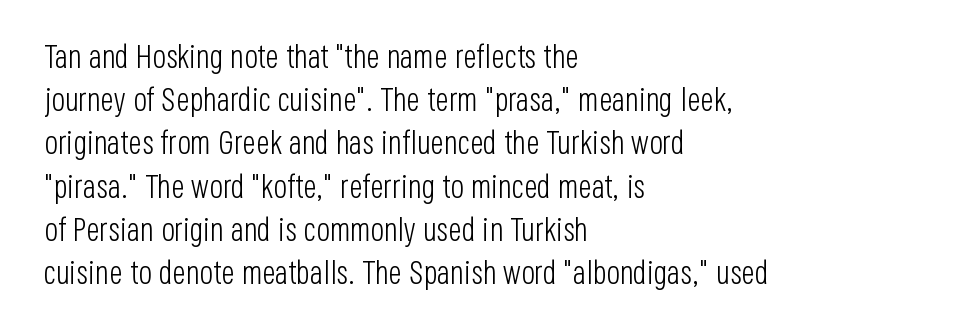
Q: Is the text bold? A: No.
Q: Is the text italic (slanted)? A: No, it is upright.
Q: Is the typeface a serif or a sans-serif typeface? A: Sans-serif.
Q: Is the text underlined? A: No.
Q: How is the paragraph aligned? A: Left-aligned.
Q: Is the spacing between letters normal or unusually wide? A: Normal.
Q: Is the spacing between lines tight, normal or loose? A: Normal.
Q: Width (condensed, normal, or wide)? A: Condensed.
Q: Stroke contrast? A: Low.
Q: x-height? A: Large.
Q: Monospaced? A: No.
